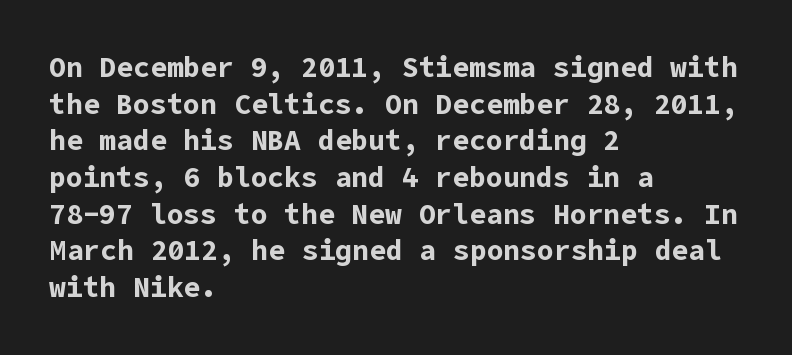
Honestly, there is no underline to notice here at all. The text was rendered using a sans face with plain stroke endings. You can tell it's not italic because the verticals are truly vertical. These lines sit exactly where default settings would place them.
